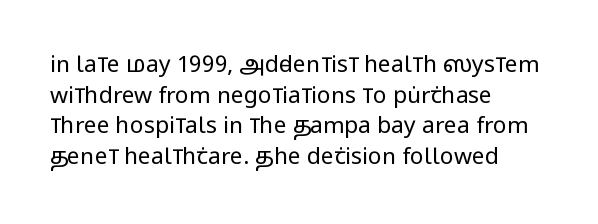
Vertical spacing — default. The text block is weighted toward the left margin, trailing off unevenly rightward. The baseline area is clear. These lines keep a tight, regular rhythm from letter to letter. No extra ink here — the face is not bold.
